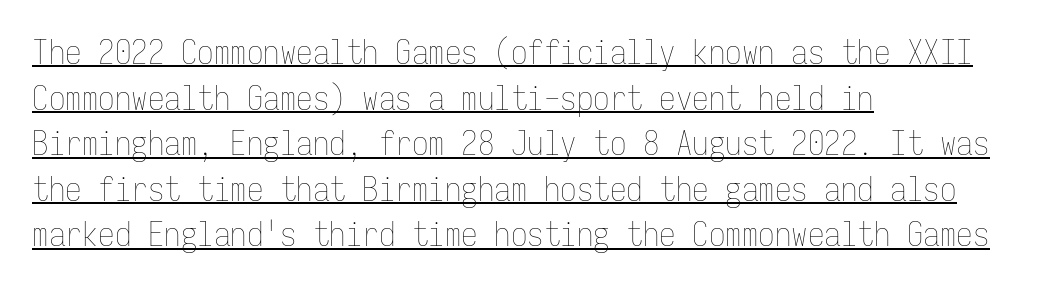
The image shows 33 px thin, condensed type, upright, monospaced; set left-aligned, normal line spacing (1.38x), normal letter spacing, underlined; low stroke contrast and a medium x-height.
